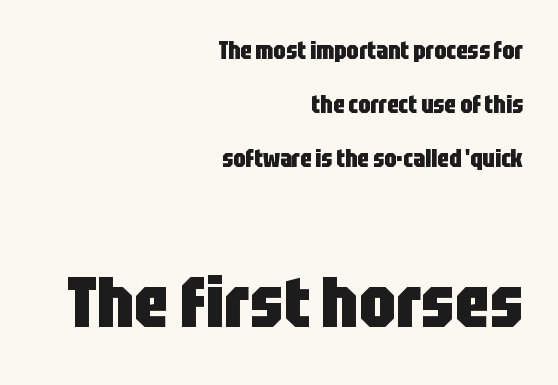
{"serif": "no", "italic": "no", "bold": "yes", "weight": "heavy", "width": "condensed", "stroke_contrast": "low", "x_height": "large", "monospaced": "no", "underline": "no", "align": "right", "line_spacing": "loose", "line_spacing_ratio": 2.26, "letter_spacing": "normal", "letter_spacing_em": 0.0, "larger_block": "second", "size_ratio": 3.0, "glyph_px": 72}
